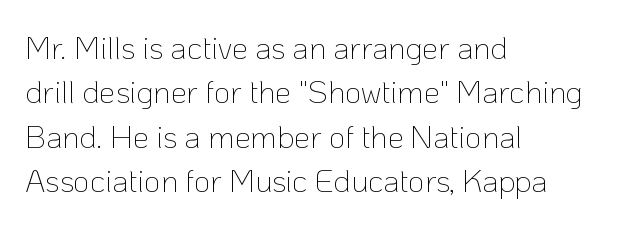
The image shows 32 px thin sans-serif type, upright; set left-aligned, normal line spacing (1.39x), normal letter spacing, not underlined; low stroke contrast and a medium x-height.
